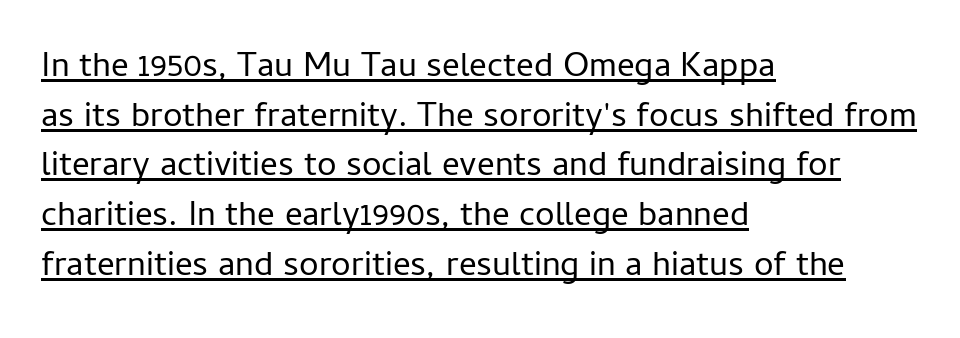
{"serif": "no", "italic": "no", "bold": "no", "weight": "regular", "width": "normal", "stroke_contrast": "low", "x_height": "medium", "monospaced": "no", "underline": "yes", "align": "left", "line_spacing": "normal", "line_spacing_ratio": 1.42, "letter_spacing": "normal", "letter_spacing_em": 0.0, "glyph_px": 35}
